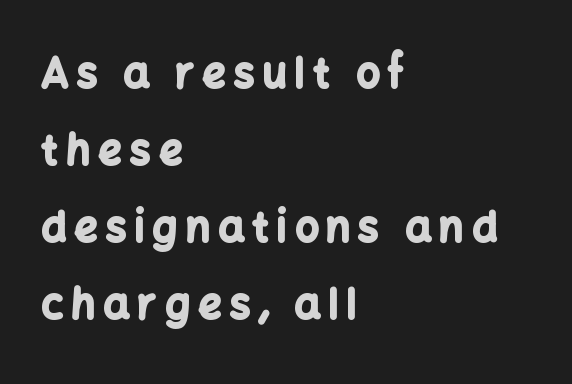
The face used here is proportionally spaced, like ordinary book or web type. Which margin do the lines hug? The left one — the right edge is uneven. Words appear elongated and porous because spacing is wide. Posture: vertical.
